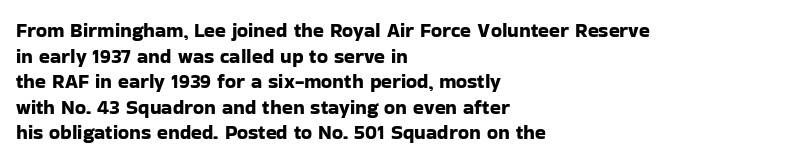
Q: Is the text italic (slanted)? A: No, it is upright.
Q: Is the text underlined? A: No.
Q: How is the paragraph aligned? A: Left-aligned.
Q: Is the spacing between letters normal or unusually wide? A: Normal.
Q: Is the spacing between lines tight, normal or loose? A: Normal.
